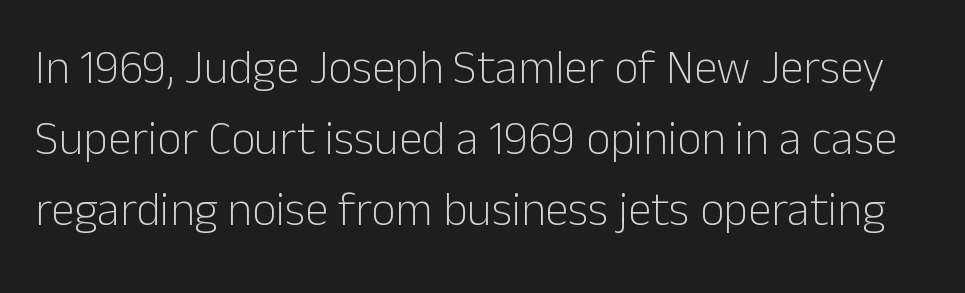
{"serif": "no", "italic": "no", "bold": "no", "weight": "light", "width": "normal", "stroke_contrast": "low", "x_height": "medium", "monospaced": "no", "underline": "no", "line_spacing": "normal", "line_spacing_ratio": 1.51, "letter_spacing": "normal", "letter_spacing_em": 0.0, "glyph_px": 47}
